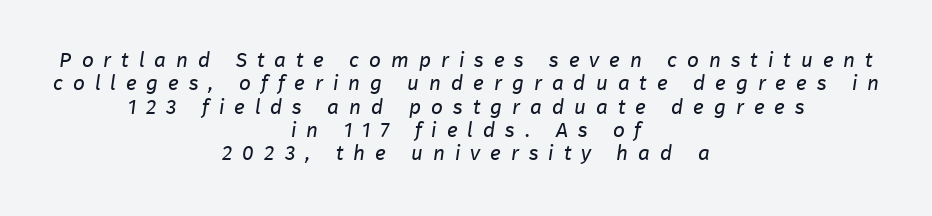
The image shows 21 px text type; set centered, tight line spacing (1.11x), unusually wide letter spacing (+0.47 em), not underlined.
